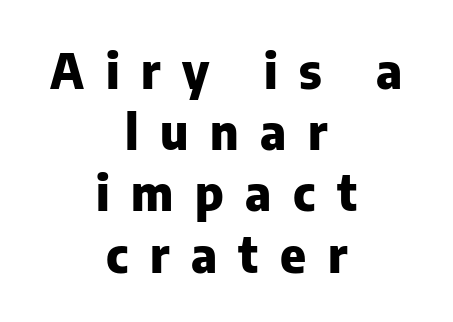
{"serif": "no", "italic": "no", "bold": "yes", "weight": "heavy", "width": "normal", "stroke_contrast": "low", "x_height": "medium", "monospaced": "no", "underline": "no", "align": "center", "line_spacing": "normal", "line_spacing_ratio": 1.25, "letter_spacing": "wide", "letter_spacing_em": 0.44, "glyph_px": 49}
